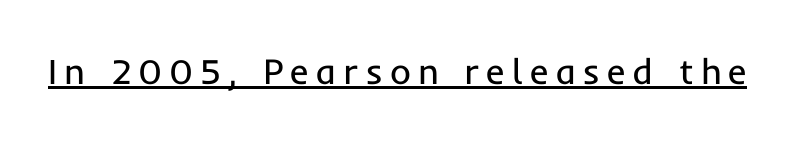
Think of a printed novel: that variable character pitch is what you see here. Summary of weight: not heavy and not bold. Underline: present. Serif or sans? Sans — the stroke terminals are bare.
